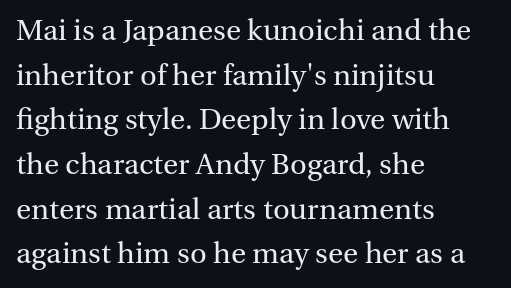
The image shows 31 px regular-weight serif type, upright; set left-aligned, normal line spacing (1.44x), normal letter spacing, not underlined; medium stroke contrast and a medium x-height.
